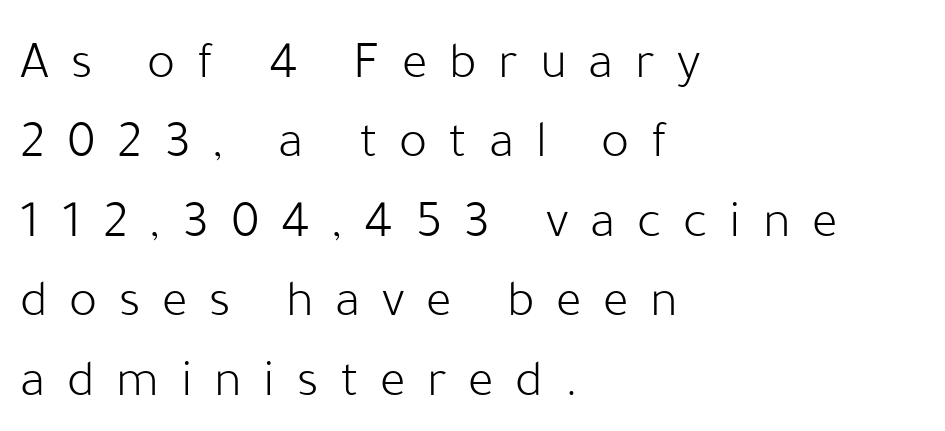
Q: Is the text bold? A: No.
Q: Is the text italic (slanted)? A: No, it is upright.
Q: Is the typeface a serif or a sans-serif typeface? A: Sans-serif.
Q: Is the text underlined? A: No.
Q: How is the paragraph aligned? A: Left-aligned.
Q: Is the spacing between letters normal or unusually wide? A: Unusually wide.
Q: Is the spacing between lines tight, normal or loose? A: Normal.
Q: Width (condensed, normal, or wide)? A: Normal.
Q: Stroke contrast? A: Low.
Q: x-height? A: Medium.
Q: Monospaced? A: No.
